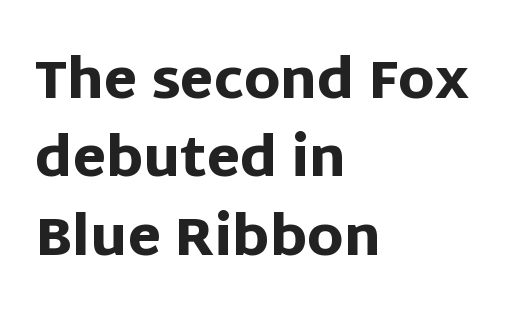
The image shows 54 px heavy sans-serif type, upright; set left-aligned, normal line spacing (1.45x), normal letter spacing, not underlined; low stroke contrast and a large x-height.
